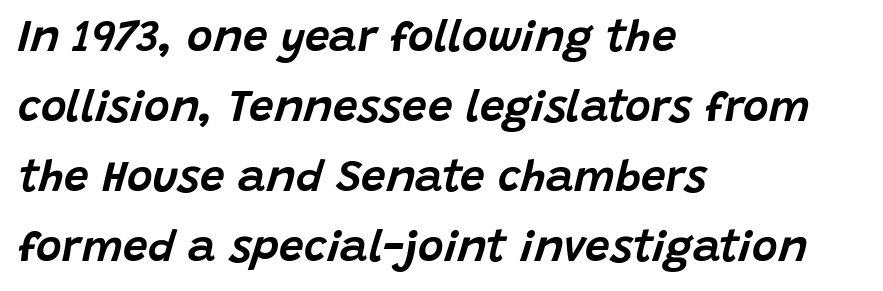
The image shows 44 px text type, italic (leaning right); set left-aligned, normal line spacing (1.59x), normal letter spacing, not underlined; low stroke contrast and a large x-height.
